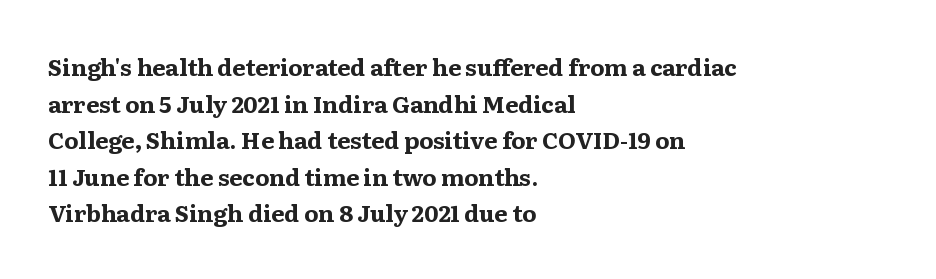
The image shows 23 px bold type, upright; set left-aligned, normal line spacing (1.59x), normal letter spacing, not underlined.
